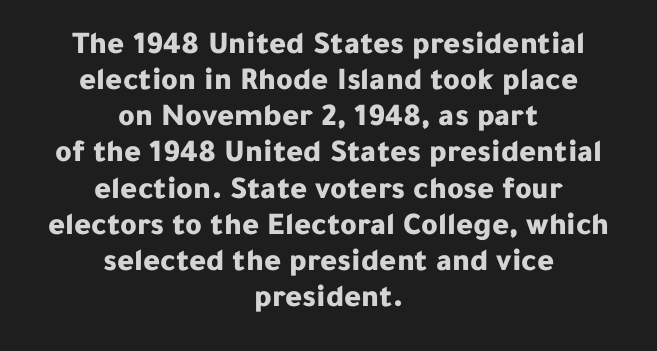
{"serif": "no", "italic": "no", "bold": "yes", "weight": "bold", "width": "normal", "stroke_contrast": "low", "x_height": "medium", "monospaced": "no", "underline": "no", "align": "center", "line_spacing": "tight", "line_spacing_ratio": 1.13, "letter_spacing": "normal", "letter_spacing_em": 0.0, "glyph_px": 32}
